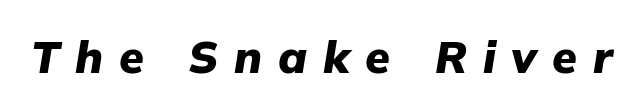
Quick note: underline off. The glyphs look as if they've been sheared to an angle. Between one letter and the next there's a generous, obvious gap. Here the designer chose a conventional face with non-uniform glyph widths.
